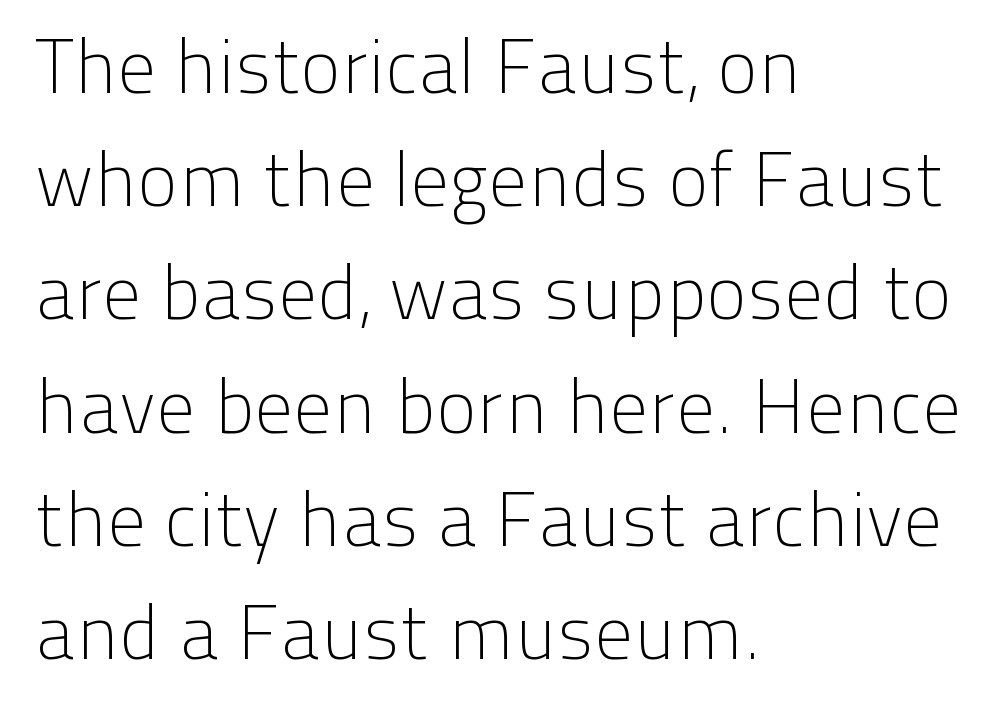
{"serif": "no", "italic": "no", "bold": "no", "weight": "light", "width": "normal", "stroke_contrast": "low", "x_height": "medium", "monospaced": "no", "underline": "no", "align": "left", "line_spacing": "normal", "line_spacing_ratio": 1.47, "letter_spacing": "normal", "letter_spacing_em": 0.0, "glyph_px": 77}
